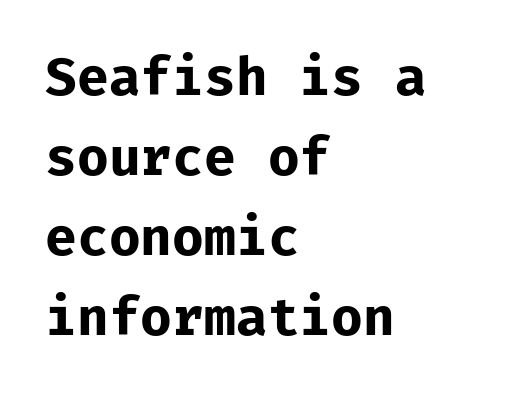
Q: Is the text bold? A: Yes.
Q: Is the text italic (slanted)? A: No, it is upright.
Q: Is the typeface a serif or a sans-serif typeface? A: Sans-serif.
Q: Is the text underlined? A: No.
Q: How is the paragraph aligned? A: Left-aligned.
Q: Is the spacing between letters normal or unusually wide? A: Normal.
Q: Is the spacing between lines tight, normal or loose? A: Normal.
Q: Width (condensed, normal, or wide)? A: Normal.
Q: Stroke contrast? A: Low.
Q: x-height? A: Medium.
Q: Monospaced? A: Yes.
